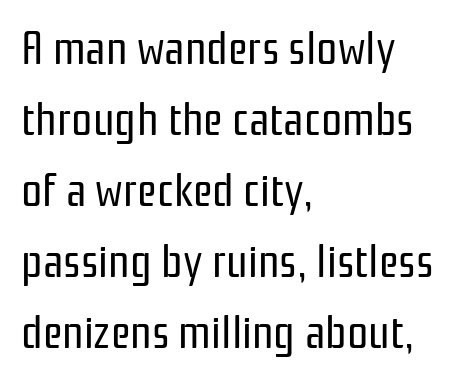
The image shows 47 px regular-weight, condensed sans-serif type, upright; set left-aligned, normal line spacing (1.51x), normal letter spacing, not underlined; low stroke contrast and a medium x-height.
